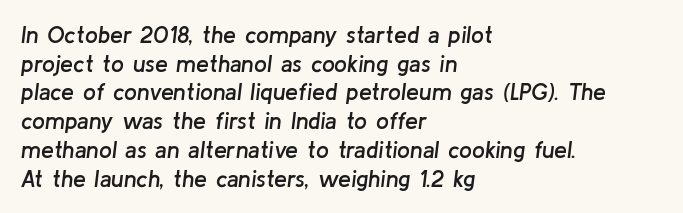
Q: Is the text bold? A: Semi-bold.
Q: Is the text italic (slanted)? A: Yes, it leans right by about 8 degrees.
Q: Is the text underlined? A: No.
Q: How is the paragraph aligned? A: Left-aligned.
Q: Is the spacing between letters normal or unusually wide? A: Normal.
Q: Is the spacing between lines tight, normal or loose? A: Normal.
